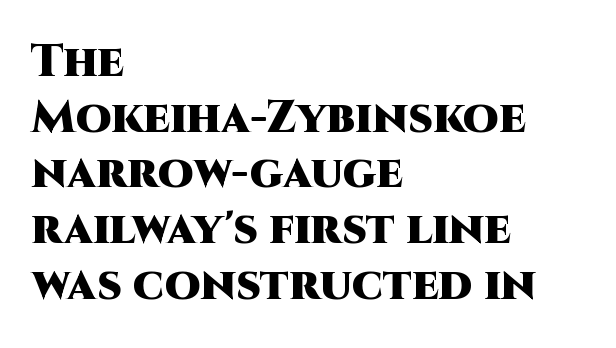
The image shows 46 px heavy sans-serif type, upright; set left-aligned, line spacing 1.21x, normal letter spacing, not underlined; high stroke contrast and a large x-height.
